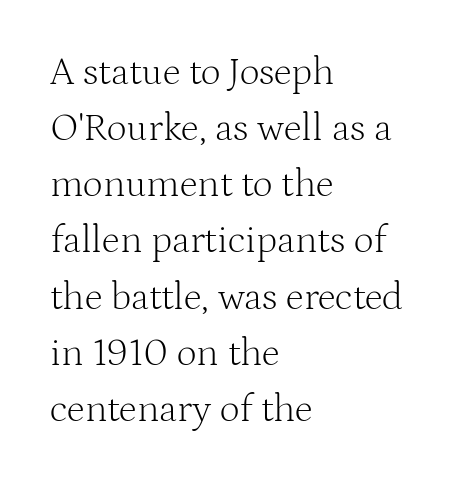
Q: Is the text bold? A: No.
Q: Is the text italic (slanted)? A: No, it is upright.
Q: Is the typeface a serif or a sans-serif typeface? A: Serif.
Q: Is the text underlined? A: No.
Q: How is the paragraph aligned? A: Left-aligned.
Q: Is the spacing between letters normal or unusually wide? A: Normal.
Q: Is the spacing between lines tight, normal or loose? A: Normal.
Q: Width (condensed, normal, or wide)? A: Normal.
Q: Stroke contrast? A: Medium.
Q: x-height? A: Medium.
Q: Monospaced? A: No.
